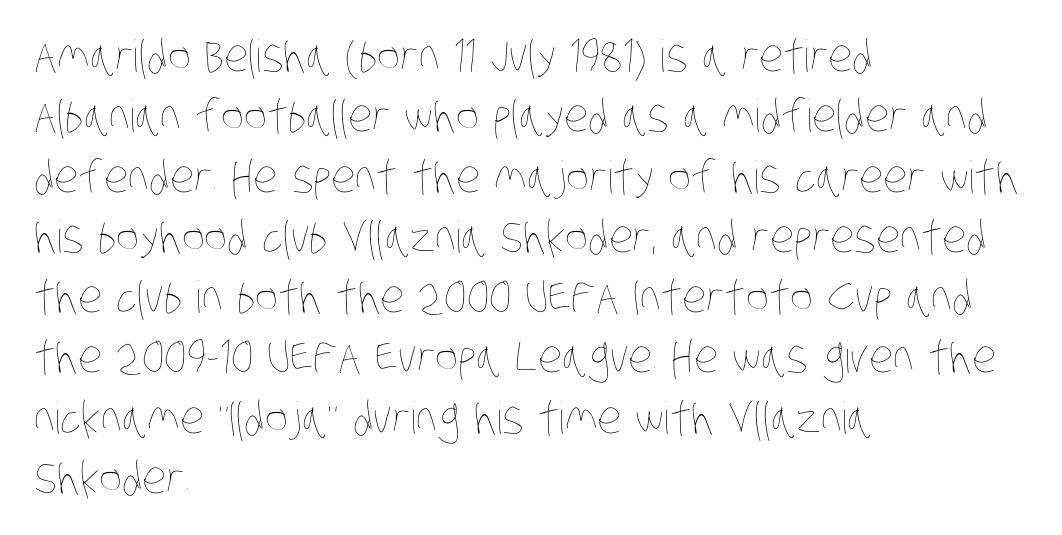
{"bold": "no", "weight": "thin", "width": "condensed", "stroke_contrast": "low", "x_height": "large", "monospaced": "no", "underline": "no", "align": "left", "line_spacing": "normal", "line_spacing_ratio": 1.37, "letter_spacing": "normal", "letter_spacing_em": 0.0, "glyph_px": 44}
